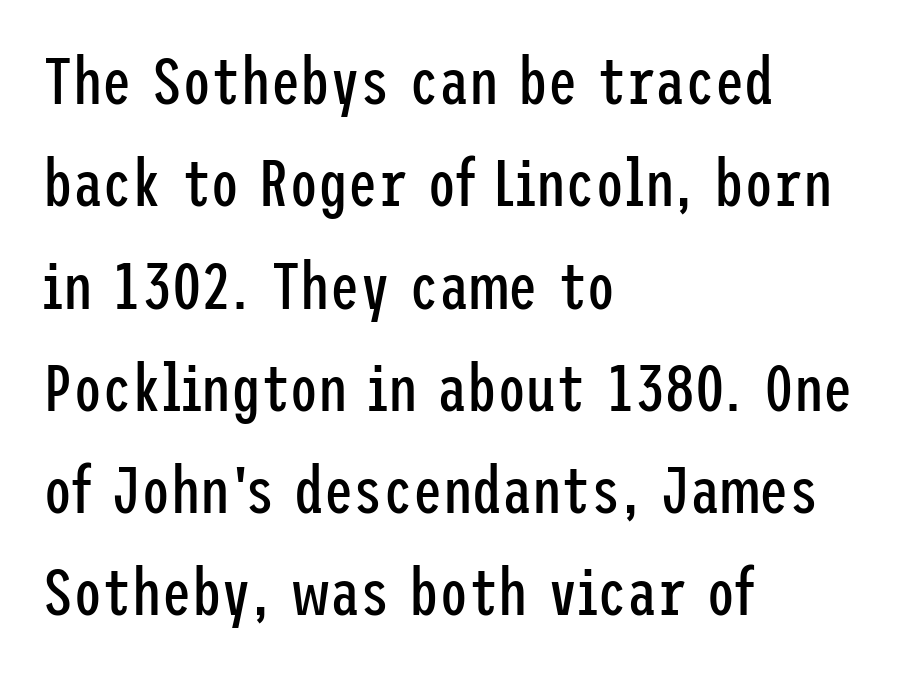
{"serif": "no", "italic": "no", "bold": "no", "weight": "regular", "width": "condensed", "stroke_contrast": "low", "x_height": "medium", "underline": "no", "align": "left", "line_spacing": "normal", "line_spacing_ratio": 1.55, "letter_spacing": "normal", "letter_spacing_em": 0.0, "glyph_px": 66}
